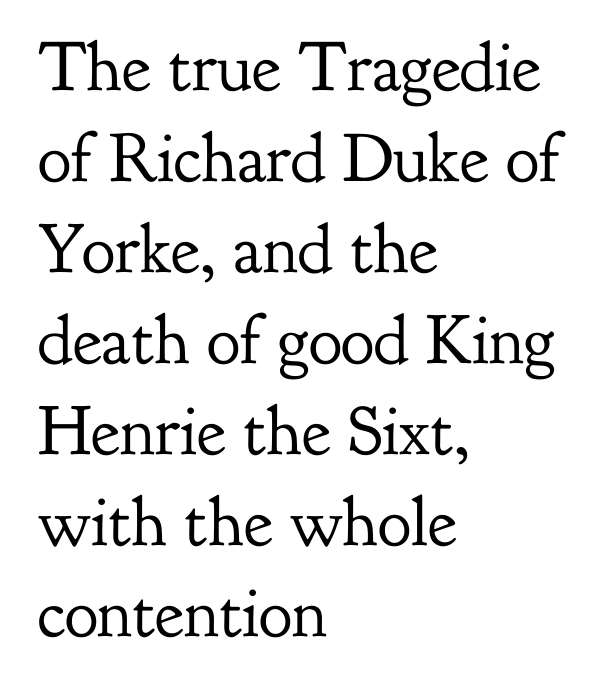
{"serif": "yes", "italic": "no", "bold": "no", "weight": "regular", "width": "normal", "stroke_contrast": "low", "x_height": "small", "monospaced": "no", "underline": "no", "align": "left", "line_spacing": "normal", "line_spacing_ratio": 1.3, "letter_spacing": "normal", "letter_spacing_em": 0.0, "glyph_px": 70}
